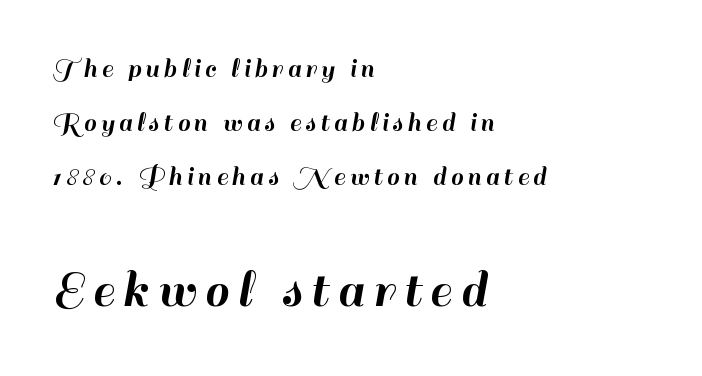
Q: Is the text italic (slanted)? A: Yes.
Q: Is the typeface a serif or a sans-serif typeface? A: Sans-serif.
Q: Is the text underlined? A: No.
Q: How is the paragraph aligned? A: Left-aligned.
Q: Is the spacing between lines tight, normal or loose? A: Loose.
Q: Which block of text is set in a larger size, the first (top) or the second (bottom)? A: The second (bottom) one.
Q: Width (condensed, normal, or wide)? A: Normal.
Q: Stroke contrast? A: High.
Q: x-height? A: Small.
Q: Monospaced? A: No.
